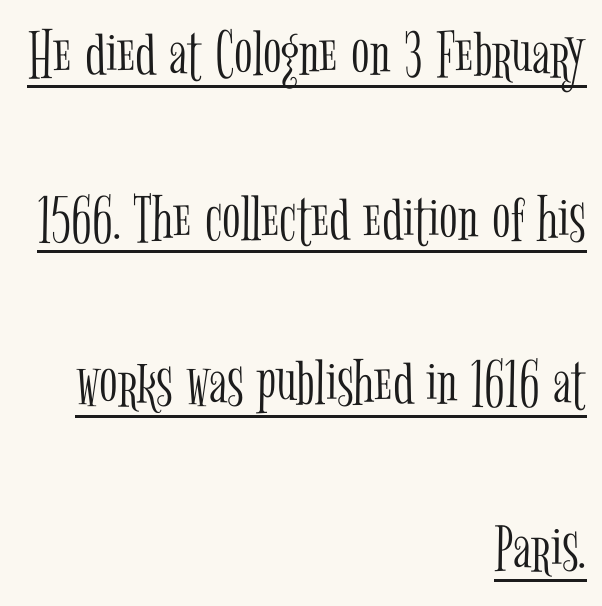
{"serif": "yes", "italic": "no", "bold": "no", "weight": "light", "width": "condensed", "stroke_contrast": "low", "x_height": "medium", "monospaced": "no", "underline": "yes", "align": "right", "line_spacing": "loose", "line_spacing_ratio": 2.42, "letter_spacing": "normal", "letter_spacing_em": 0.0, "glyph_px": 68}
